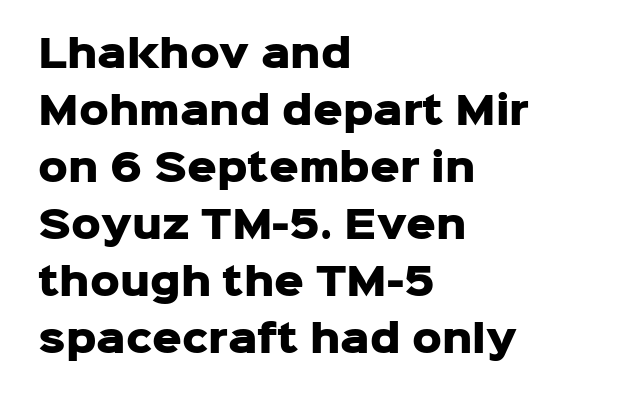
The passage shown is typed in a proportional face where columns would drift. The letterforms sit shoulder to shoulder at normal distance. Quick note: underline off. The text was rendered using a sans face with plain stroke endings.
